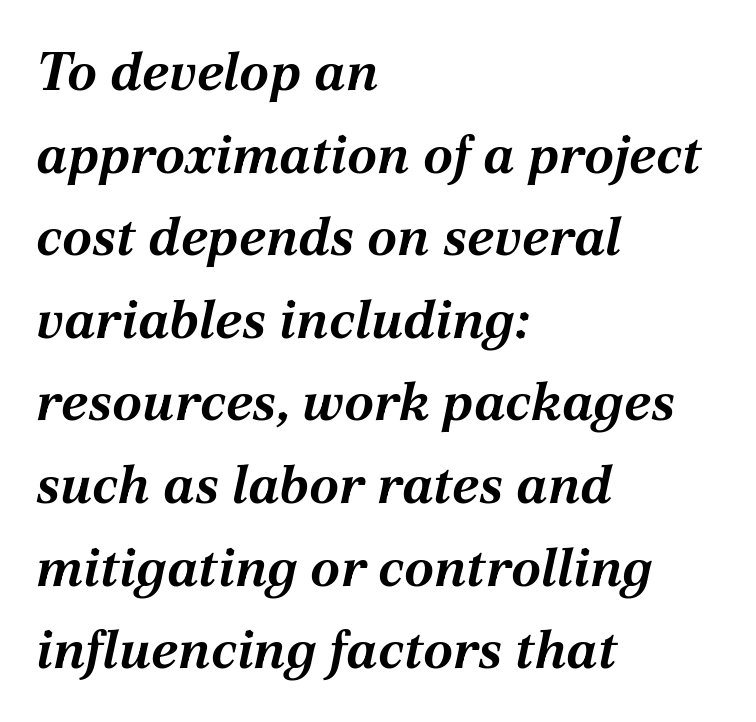
The image shows 54 px bold type, italic (leaning right); set left-aligned, normal line spacing (1.53x), normal letter spacing, not underlined; medium stroke contrast and a medium x-height.
